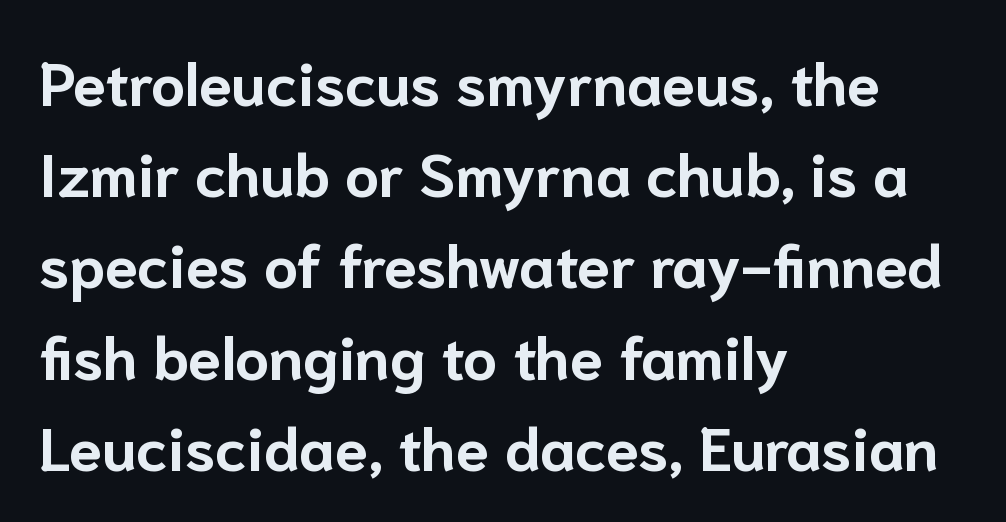
{"serif": "no", "italic": "no", "bold": "yes", "weight": "bold", "width": "normal", "stroke_contrast": "low", "x_height": "medium", "monospaced": "no", "underline": "no", "align": "left", "line_spacing": "normal", "line_spacing_ratio": 1.52, "letter_spacing": "normal", "letter_spacing_em": 0.0, "glyph_px": 60}
